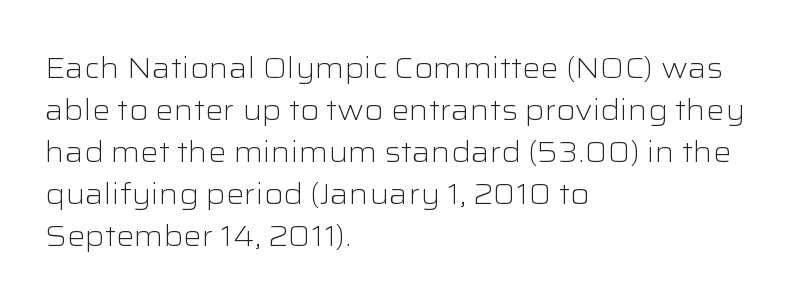
{"serif": "no", "italic": "no", "bold": "no", "weight": "light", "width": "wide", "stroke_contrast": "low", "x_height": "medium", "monospaced": "no", "underline": "no", "align": "left", "line_spacing": "normal", "line_spacing_ratio": 1.45, "letter_spacing": "normal", "letter_spacing_em": 0.0, "glyph_px": 29}
